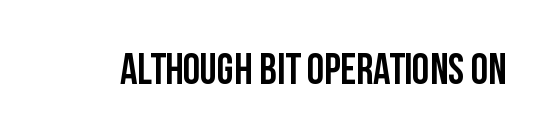
Inter-character spacing is left at the font's built-in metrics. A clean baseline with only descenders dipping below it. Note: no serifs on the glyphs. Posture: vertical.
